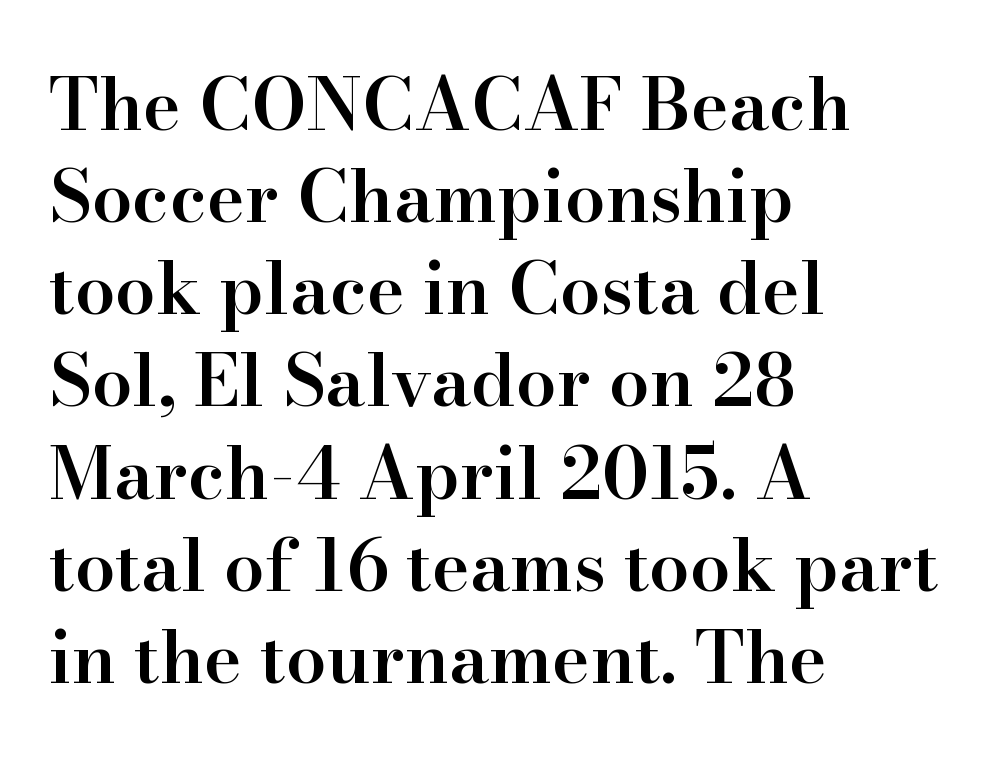
If you measured baseline to baseline, you'd find a middling distance. Layout note: lines flush left. Does the weight exceed regular? Yes, but only to semibold. Here the glyphs are tracked normally, forming tight word shapes. Plain, unruled lines of type. The font's upright variant was chosen for this text.
